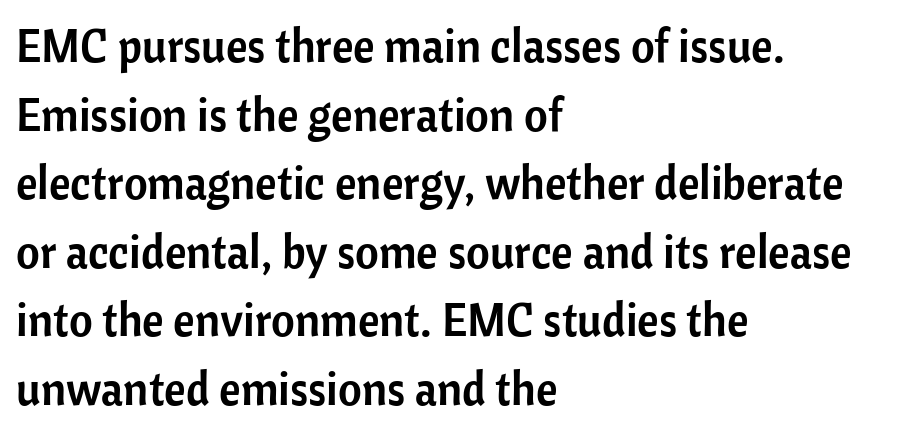
Each new line begins a customary step beneath the previous one. This is sans-serif lettering, the kind often seen on screens and signage. Each letter keeps its own natural width here, so spacing adapts to shape. The tracking reads as untouched default to a designer's eye. The zone under the glyphs is completely vacant. Italic: no, the glyphs are upright roman.
